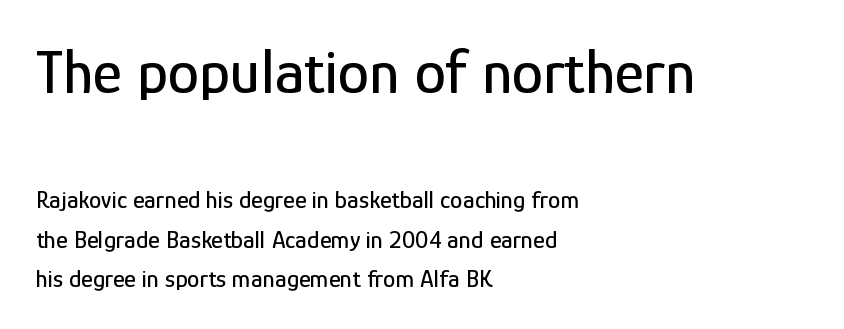
{"serif": "no", "italic": "no", "width": "condensed", "stroke_contrast": "low", "x_height": "medium", "monospaced": "no", "underline": "no", "align": "left", "line_spacing": "normal", "line_spacing_ratio": 1.57, "letter_spacing": "normal", "letter_spacing_em": 0.0, "larger_block": "first", "size_ratio": 2.52, "glyph_px": 63}
